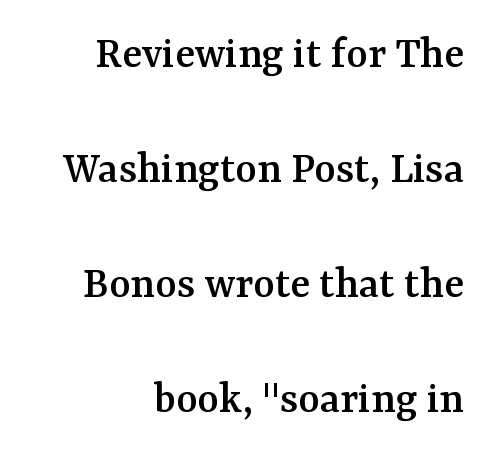
Q: Is the text italic (slanted)? A: No, it is upright.
Q: Is the typeface a serif or a sans-serif typeface? A: Serif.
Q: Is the text underlined? A: No.
Q: Is the spacing between letters normal or unusually wide? A: Normal.
Q: Is the spacing between lines tight, normal or loose? A: Loose.
Q: Width (condensed, normal, or wide)? A: Normal.
Q: Stroke contrast? A: Medium.
Q: x-height? A: Medium.
Q: Monospaced? A: No.
